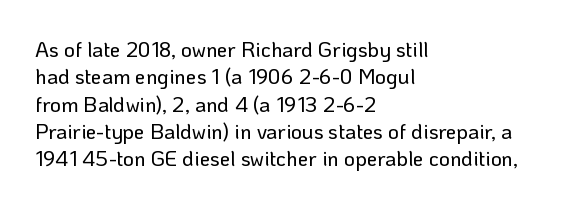
{"italic": "no", "underline": "no", "align": "left", "line_spacing": "normal", "line_spacing_ratio": 1.3, "letter_spacing": "normal", "letter_spacing_em": 0.0, "glyph_px": 21}
